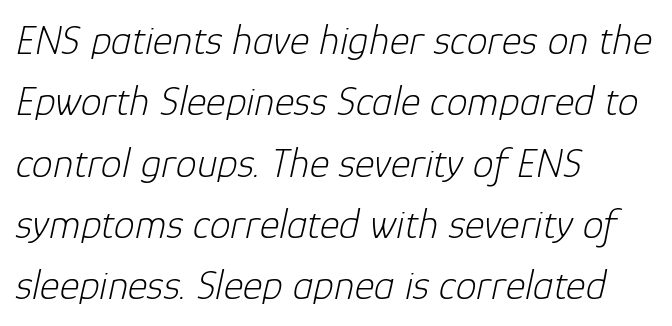
The image shows 42 px light type, italic (leaning right); set left-aligned, normal line spacing (1.46x), normal letter spacing, not underlined; low stroke contrast and a medium x-height.
